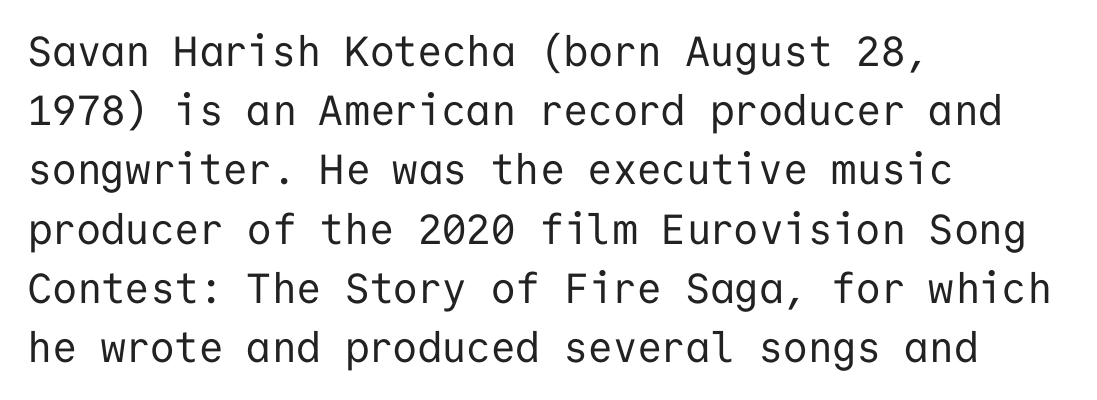
Q: Is the text bold? A: No.
Q: Is the text italic (slanted)? A: No, it is upright.
Q: Is the typeface a serif or a sans-serif typeface? A: Sans-serif.
Q: Is the text underlined? A: No.
Q: How is the paragraph aligned? A: Left-aligned.
Q: Is the spacing between letters normal or unusually wide? A: Normal.
Q: Is the spacing between lines tight, normal or loose? A: Normal.
Q: Width (condensed, normal, or wide)? A: Normal.
Q: Stroke contrast? A: Low.
Q: x-height? A: Medium.
Q: Monospaced? A: Yes.
